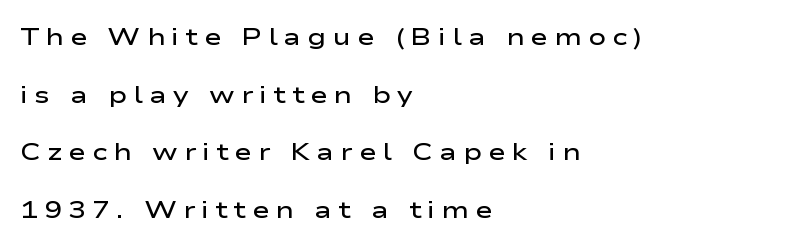
Q: Is the text bold? A: Semi-bold.
Q: Is the text italic (slanted)? A: No, it is upright.
Q: Is the text underlined? A: No.
Q: How is the paragraph aligned? A: Left-aligned.
Q: Is the spacing between letters normal or unusually wide? A: Unusually wide.
Q: Is the spacing between lines tight, normal or loose? A: Loose.
